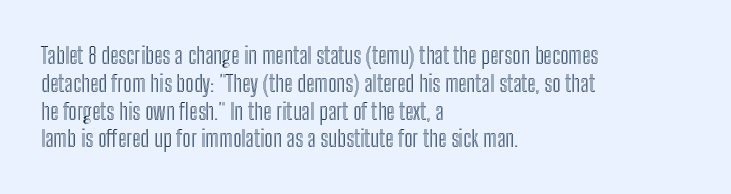
Q: Is the text italic (slanted)? A: No, it is upright.
Q: Is the text underlined? A: No.
Q: How is the paragraph aligned? A: Left-aligned.
Q: Is the spacing between letters normal or unusually wide? A: Normal.
